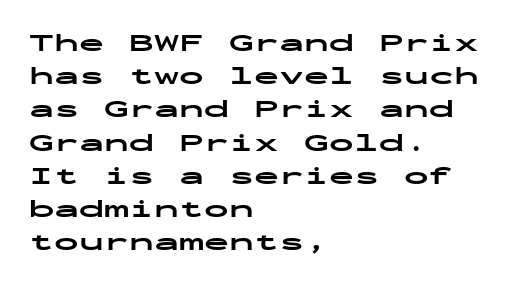
{"italic": "no", "bold": "yes", "underline": "no", "align": "left", "line_spacing": "normal", "line_spacing_ratio": 1.33, "letter_spacing": "normal", "letter_spacing_em": 0.0, "glyph_px": 25}
